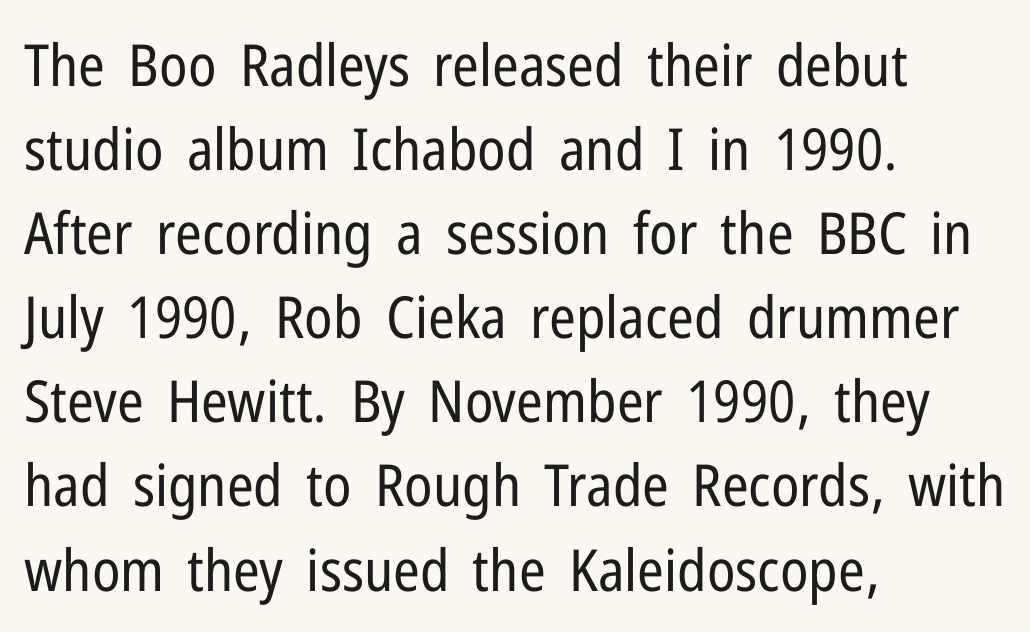
The image shows 58 px regular-weight, condensed sans-serif type, upright; set left-aligned, normal line spacing (1.45x), normal letter spacing, not underlined; low stroke contrast and a medium x-height.
